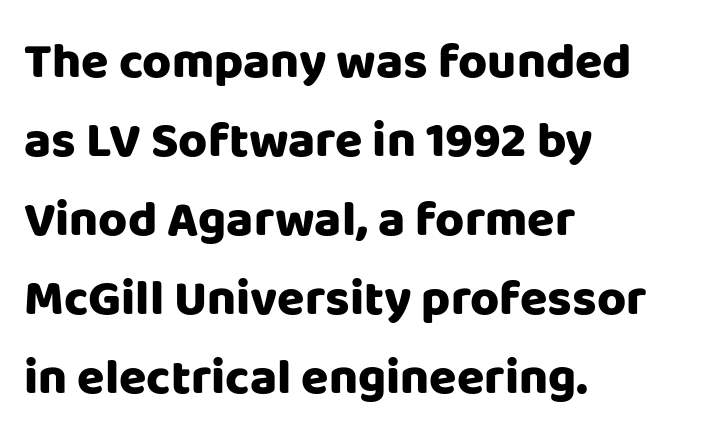
The rendering uses a bold face; every stroke is thick and dark. Character widths vary here, with narrow letters taking less room than wide ones. Italic? Not at all — the glyphs are vertical. These lines stack with their left ends in a neat column. Here the glyphs are tracked normally, forming tight word shapes. The text was rendered using a sans face with plain stroke endings.
